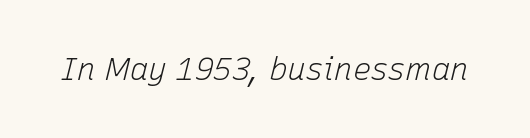
Tall strokes in this sample are angled rather than plumb. Unmarked baselines from the first word to the last. Is this a heavy cut? Hardly; it is regular or lighter. The tracking reads as untouched default to a designer's eye. Character widths vary here, with narrow letters taking less room than wide ones.
